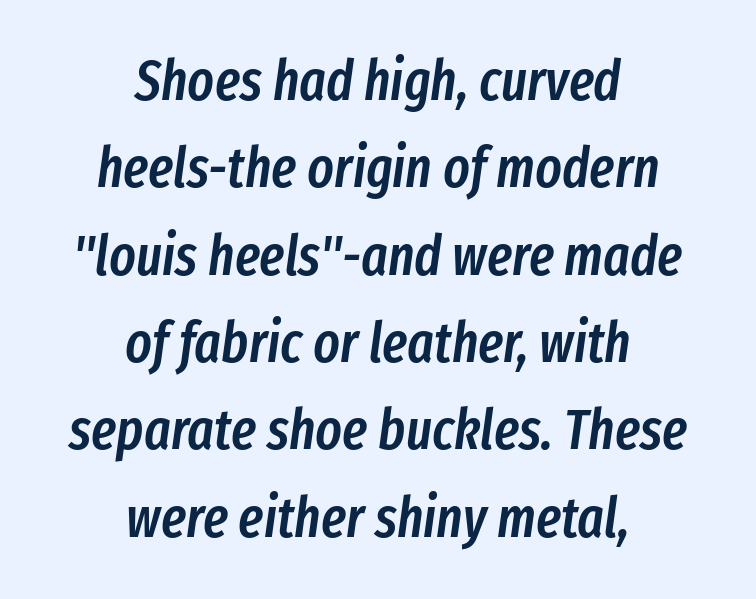
The image shows 56 px semibold, condensed type, italic (leaning right); set centered, normal line spacing (1.56x), normal letter spacing, not underlined; low stroke contrast and a medium x-height.
